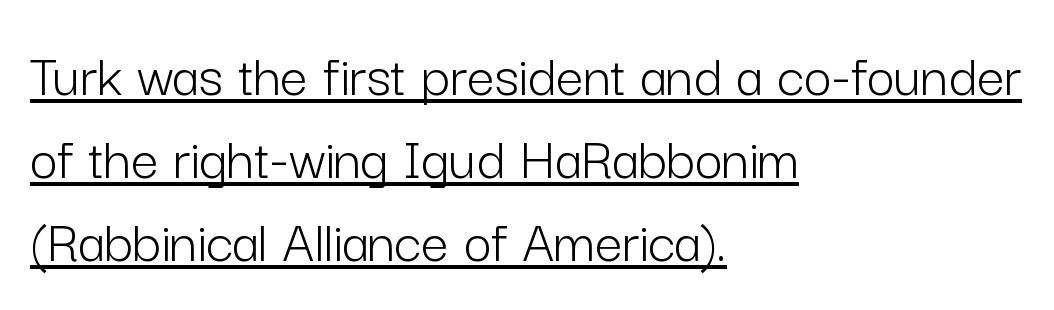
Q: Is the text bold? A: No.
Q: Is the text italic (slanted)? A: No, it is upright.
Q: Is the typeface a serif or a sans-serif typeface? A: Sans-serif.
Q: Is the text underlined? A: Yes.
Q: How is the paragraph aligned? A: Left-aligned.
Q: Is the spacing between letters normal or unusually wide? A: Normal.
Q: Is the spacing between lines tight, normal or loose? A: Normal.
Q: Width (condensed, normal, or wide)? A: Normal.
Q: Stroke contrast? A: Low.
Q: x-height? A: Medium.
Q: Monospaced? A: No.
